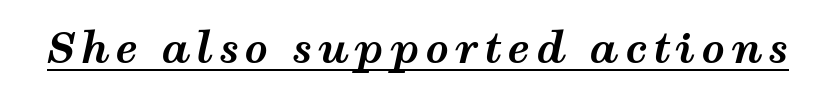
The image shows 41 px bold, wide type, italic (leaning right); set underlined; medium stroke contrast and a medium x-height.
